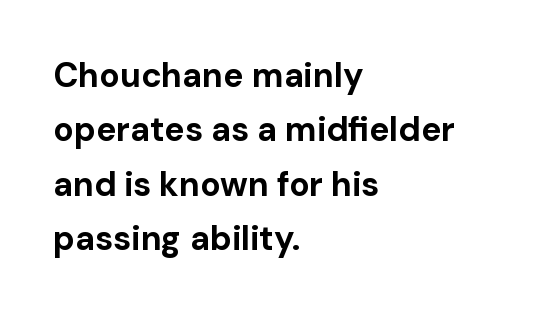
The typesetter chose a ragged-right arrangement here. The face used here has the dense, thick strokes of a bold. Does the lettering tilt? It doesn't — this is upright. This block has exactly the height ordinary leading produces. The passage shown is typed in a proportional face where columns would drift.
